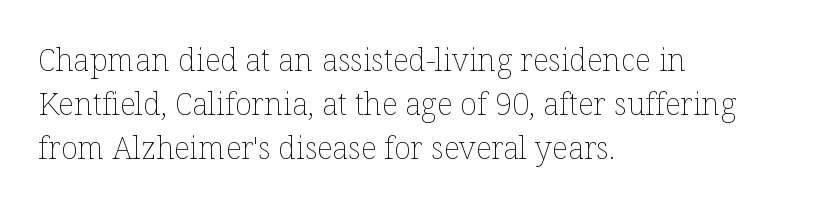
{"italic": "no", "bold": "no", "weight": "thin", "width": "normal", "stroke_contrast": "low", "x_height": "medium", "monospaced": "no", "underline": "no", "align": "left", "line_spacing": "normal", "line_spacing_ratio": 1.42, "letter_spacing": "normal", "letter_spacing_em": 0.0, "glyph_px": 31}
